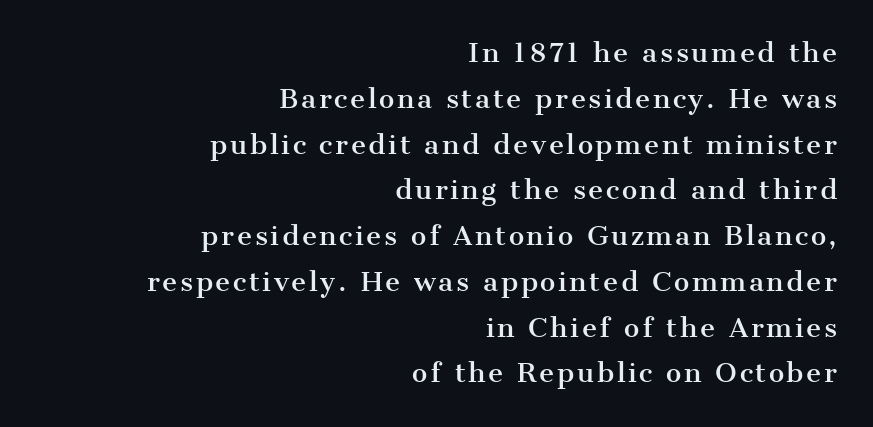
{"italic": "no", "underline": "no", "align": "right", "line_spacing_ratio": 1.76, "glyph_px": 26}
